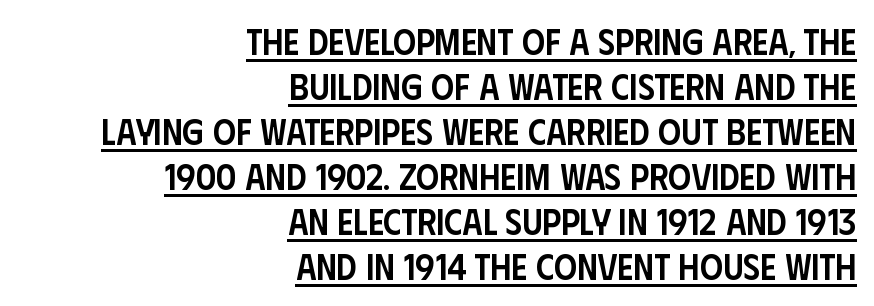
Q: Is the text bold? A: Semi-bold.
Q: Is the text italic (slanted)? A: No, it is upright.
Q: Is the typeface a serif or a sans-serif typeface? A: Sans-serif.
Q: Is the text underlined? A: Yes.
Q: How is the paragraph aligned? A: Right-aligned.
Q: Is the spacing between letters normal or unusually wide? A: Normal.
Q: Is the spacing between lines tight, normal or loose? A: Normal.
Q: Width (condensed, normal, or wide)? A: Condensed.
Q: Stroke contrast? A: Low.
Q: x-height? A: Large.
Q: Monospaced? A: No.
